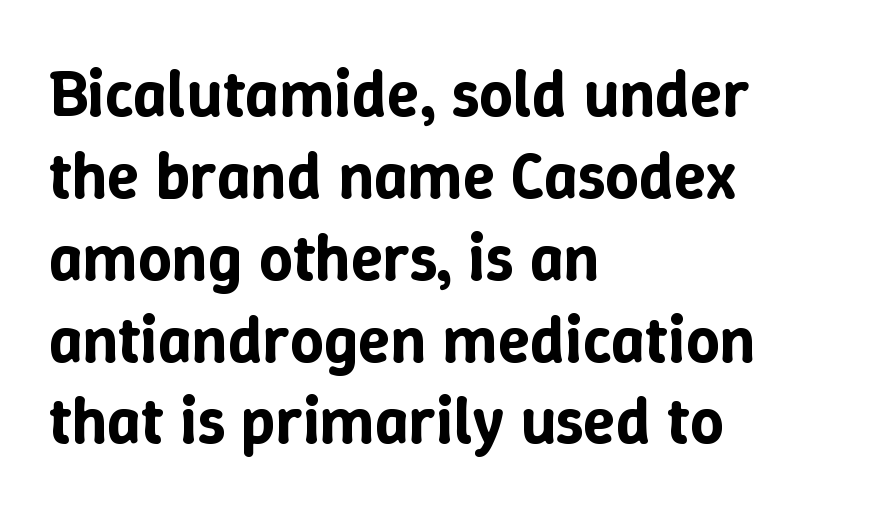
The image shows 66 px text type, upright; set left-aligned, line spacing 1.24x, normal letter spacing, not underlined; low stroke contrast and a medium x-height.
